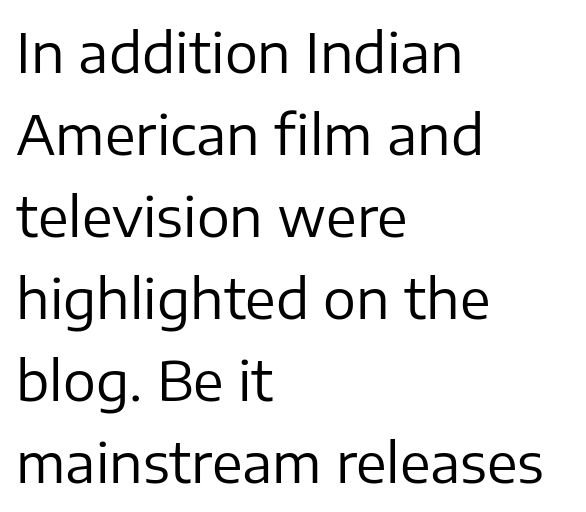
The rendering uses natural spacing where letterforms have individual widths. Check under the words: just untouched page. Compared with typical body copy, the letter spacing here is the same. Examine the stroke ends and you'll find no serifs. The space between consecutive lines is moderate. The setting favours the left margin, as ordinary paragraphs usually do.
